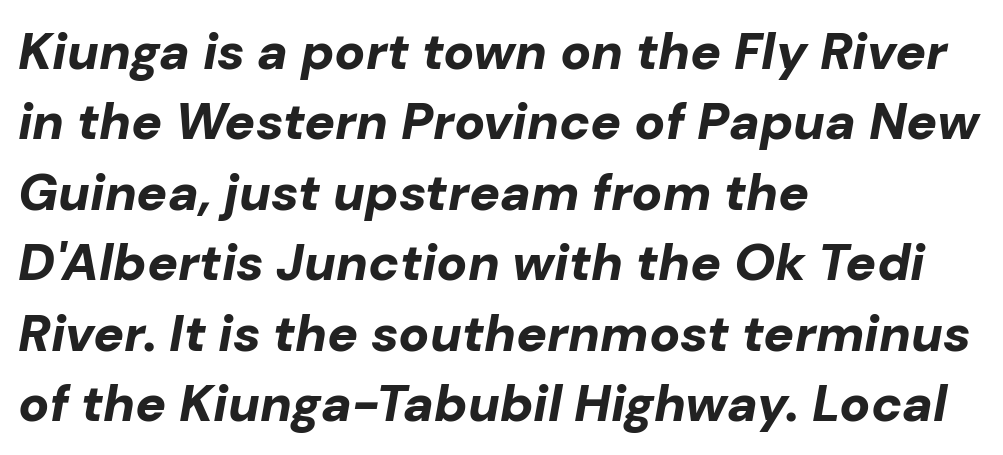
Q: Is the text bold? A: Yes.
Q: Is the text italic (slanted)? A: Yes, it leans right by about 10 degrees.
Q: Is the text underlined? A: No.
Q: How is the paragraph aligned? A: Left-aligned.
Q: Is the spacing between letters normal or unusually wide? A: Normal.
Q: Is the spacing between lines tight, normal or loose? A: Normal.
Q: Width (condensed, normal, or wide)? A: Normal.
Q: Stroke contrast? A: Low.
Q: x-height? A: Medium.
Q: Monospaced? A: No.
